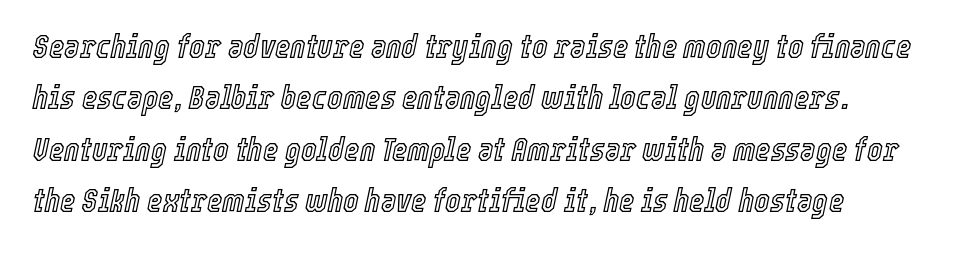
{"italic": "yes", "lean": "right", "slant_degrees": 12, "width": "condensed", "x_height": "medium", "monospaced": "no", "underline": "no", "align": "left", "line_spacing": "normal", "line_spacing_ratio": 1.56, "letter_spacing": "normal", "letter_spacing_em": 0.0, "glyph_px": 33}
